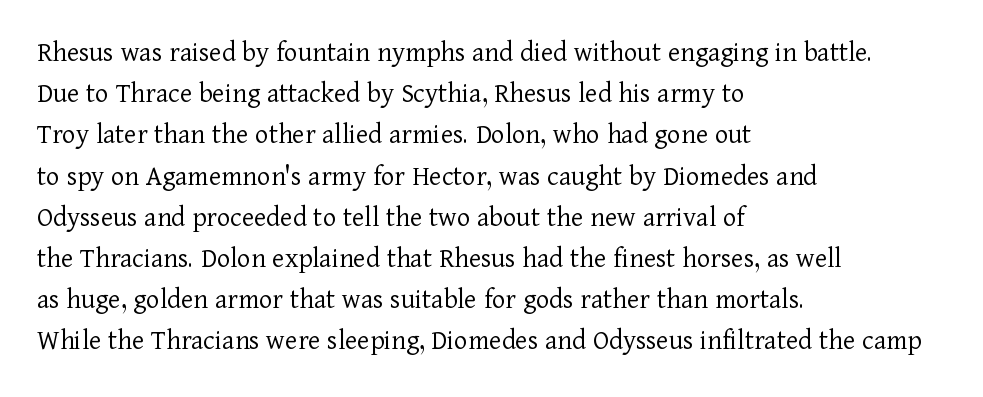
Q: Is the text bold? A: No.
Q: Is the text italic (slanted)? A: No, it is upright.
Q: Is the typeface a serif or a sans-serif typeface? A: Serif.
Q: Is the text underlined? A: No.
Q: How is the paragraph aligned? A: Left-aligned.
Q: Is the spacing between letters normal or unusually wide? A: Normal.
Q: Is the spacing between lines tight, normal or loose? A: Normal.
Q: Width (condensed, normal, or wide)? A: Normal.
Q: Stroke contrast? A: Low.
Q: x-height? A: Medium.
Q: Monospaced? A: No.
